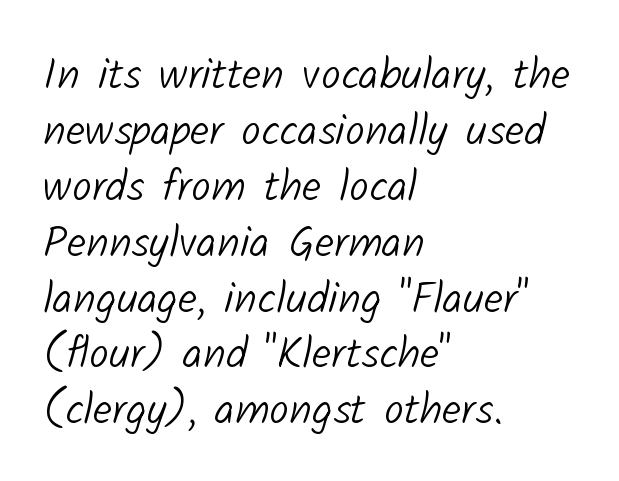
Q: Is the text bold? A: No.
Q: Is the typeface a serif or a sans-serif typeface? A: Sans-serif.
Q: Is the text underlined? A: No.
Q: How is the paragraph aligned? A: Left-aligned.
Q: Is the spacing between letters normal or unusually wide? A: Normal.
Q: Is the spacing between lines tight, normal or loose? A: Normal.
Q: Width (condensed, normal, or wide)? A: Normal.
Q: Stroke contrast? A: Low.
Q: x-height? A: Medium.
Q: Monospaced? A: No.
